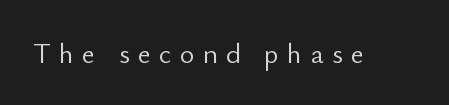
Does the lettering tilt? It doesn't — this is upright. Tracking value appears strongly positive — letters spread wide. I'd call this a sans setting — the letters go barefoot. Unmarked baselines from the first word to the last.
